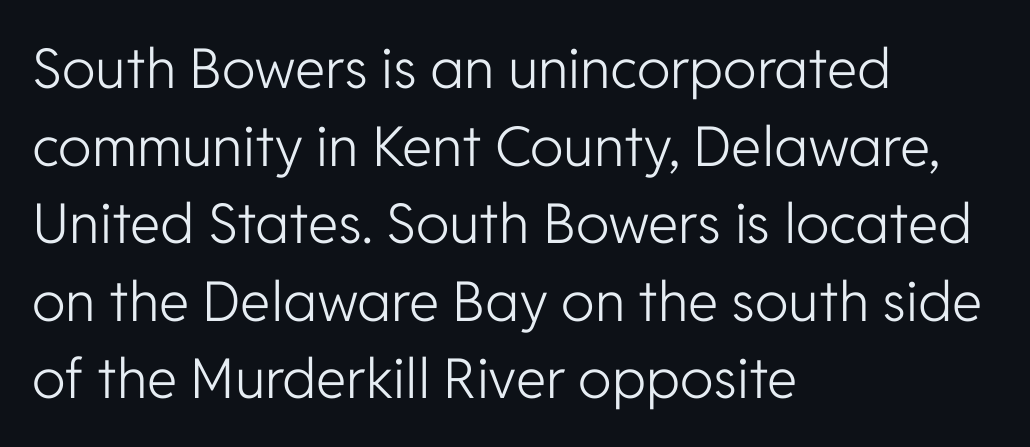
The image shows 55 px light sans-serif type, upright; set left-aligned, normal line spacing (1.41x), normal letter spacing, not underlined; low stroke contrast and a medium x-height.
